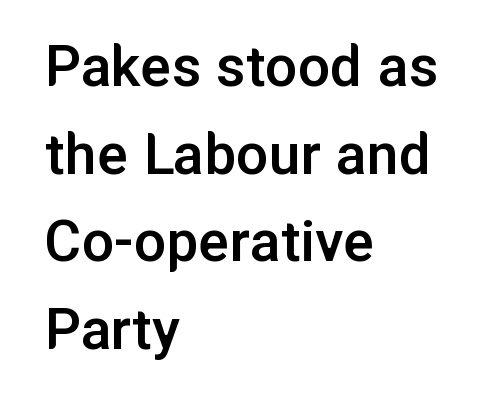
Each line starts at the same left margin while the right side varies. Regarding serifs, this sample does without them. This sample has the flowing, uneven cadence of proportional lettering. Nothing unusual about the tracking: characters are spaced as the font intends. Characters remain perfectly vertical along every line. This sample keeps an unexceptional amount of space between lines.
